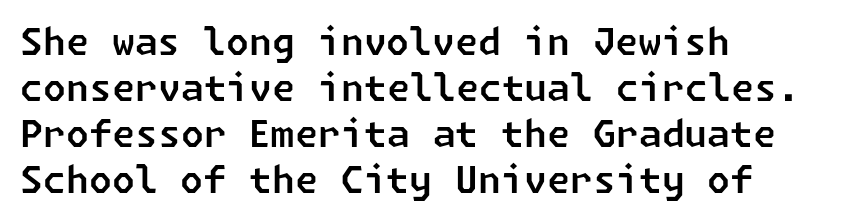
Q: Is the typeface a serif or a sans-serif typeface? A: Sans-serif.
Q: Is the text underlined? A: No.
Q: How is the paragraph aligned? A: Left-aligned.
Q: Is the spacing between letters normal or unusually wide? A: Normal.
Q: Width (condensed, normal, or wide)? A: Normal.
Q: Stroke contrast? A: Low.
Q: x-height? A: Medium.
